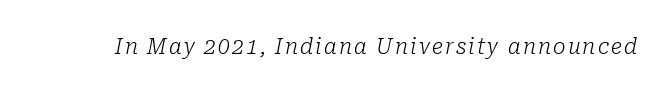
The image shows 21 px text type, italic (leaning right); set not underlined.
